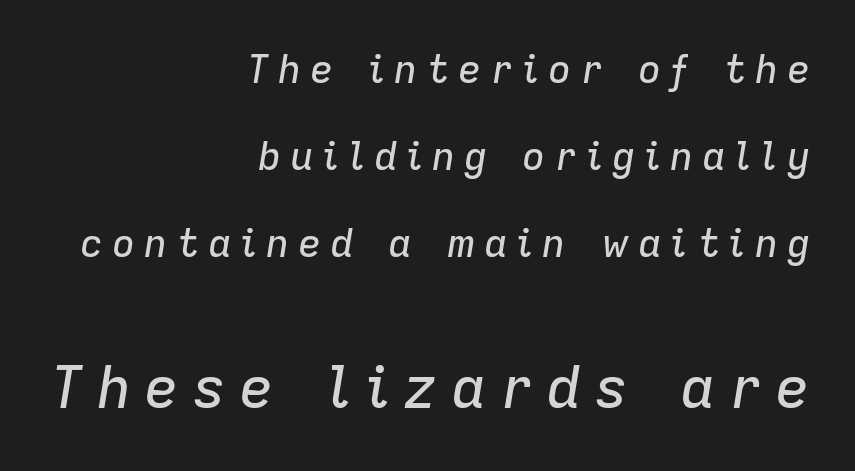
All the whitespace from short lines collects on the left. Each new line begins a long way beneath the previous one. The block sitting lower on the canvas is the one with enlarged characters. Tracking here is generous; glyphs stand well apart from one another.
